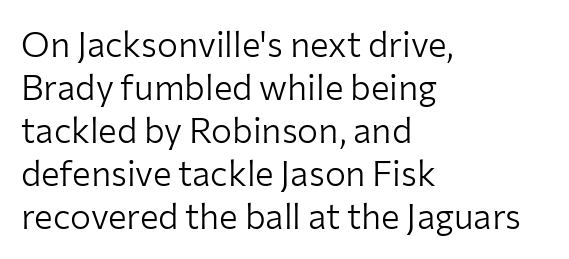
Honestly, the letter spacing is just normal — you wouldn't notice it. Rule under the text: the space is simply empty. Horizontally, the lines are justified to the leading edge only. In terms of letterform style, serifs are entirely absent. Character widths vary here, with narrow letters taking less room than wide ones. If you drew a line through each stem, it would be perfectly vertical.
